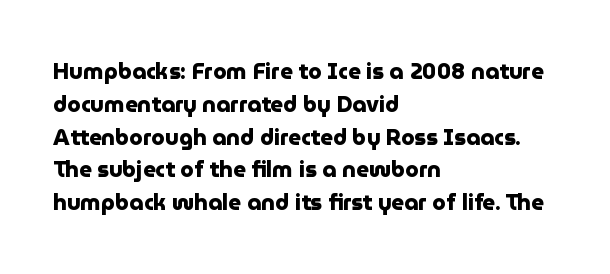
Nobody touched the tracking dial on this one. Alignment: flush left. Tall strokes in this sample are plumb rather than angled. Weight: bold.
